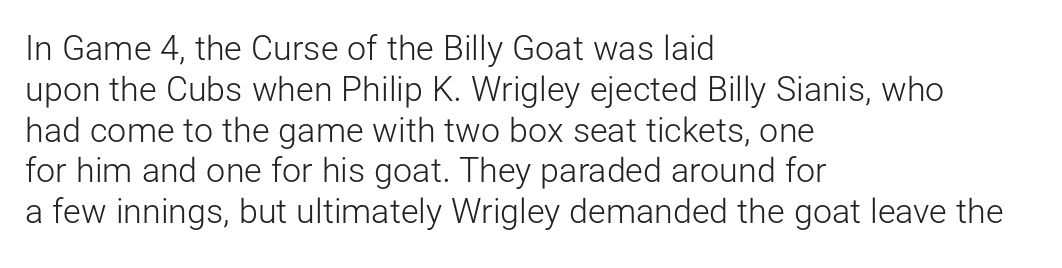
{"serif": "no", "italic": "no", "bold": "no", "weight": "light", "width": "normal", "stroke_contrast": "low", "x_height": "medium", "monospaced": "no", "underline": "no", "align": "left", "line_spacing_ratio": 1.2, "letter_spacing": "normal", "letter_spacing_em": 0.0, "glyph_px": 34}
